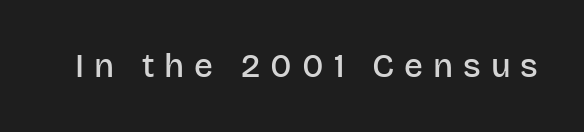
Q: Is the text bold? A: Semi-bold.
Q: Is the text italic (slanted)? A: No, it is upright.
Q: Is the typeface a serif or a sans-serif typeface? A: Sans-serif.
Q: Is the text underlined? A: No.
Q: Is the spacing between letters normal or unusually wide? A: Unusually wide.
Q: Width (condensed, normal, or wide)? A: Normal.
Q: Stroke contrast? A: Low.
Q: x-height? A: Large.
Q: Monospaced? A: No.
